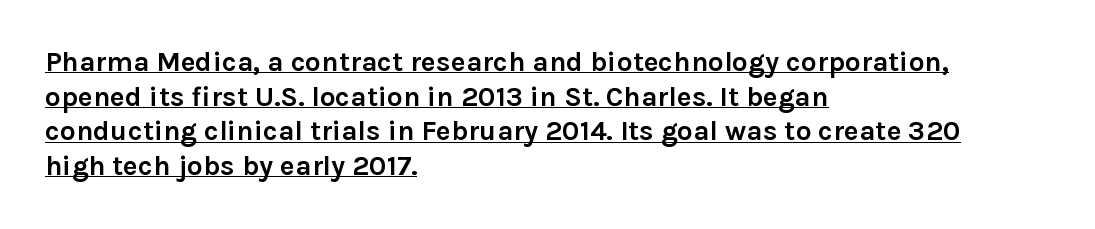
The image shows 28 px semibold sans-serif type, upright; set left-aligned, line spacing 1.24x, normal letter spacing, underlined; low stroke contrast and a medium x-height.
